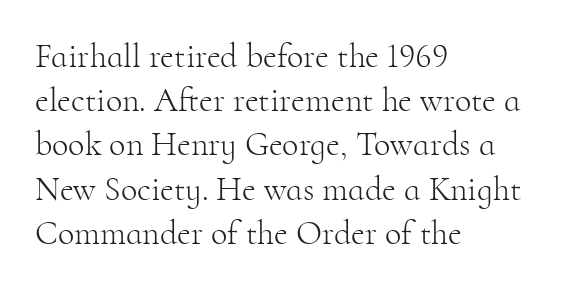
Counters stay open thanks to moderate or lighter strokes. Here the glyphs are tracked normally, forming tight word shapes. A typesetter would call this leading conventional body-copy spacing. Think of a printed novel: that variable character pitch is what you see here.
